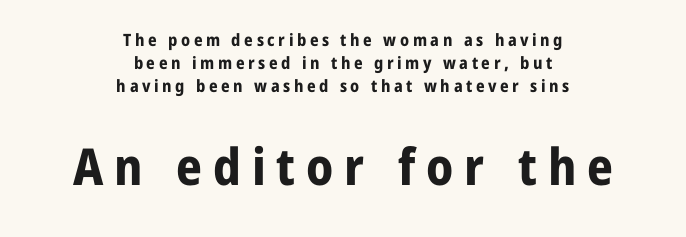
Q: Is the text bold? A: Yes.
Q: Is the text italic (slanted)? A: No, it is upright.
Q: Is the typeface a serif or a sans-serif typeface? A: Sans-serif.
Q: Is the text underlined? A: No.
Q: How is the paragraph aligned? A: Centered.
Q: Is the spacing between letters normal or unusually wide? A: Unusually wide.
Q: Is the spacing between lines tight, normal or loose? A: Normal.
Q: Which block of text is set in a larger size, the first (top) or the second (bottom)? A: The second (bottom) one.
Q: Width (condensed, normal, or wide)? A: Normal.
Q: Stroke contrast? A: Low.
Q: x-height? A: Medium.
Q: Monospaced? A: No.
